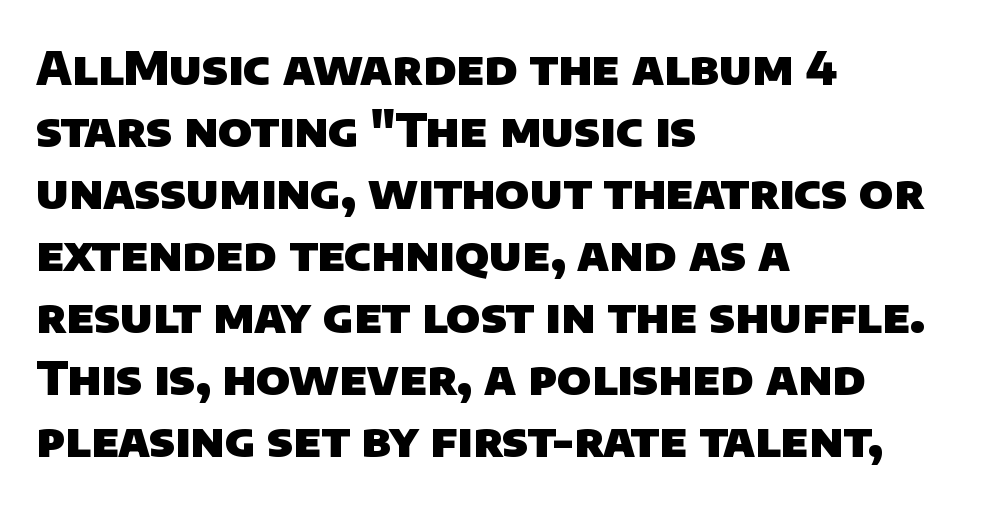
{"serif": "no", "bold": "yes", "weight": "heavy", "width": "normal", "stroke_contrast": "low", "x_height": "large", "monospaced": "no", "underline": "no", "align": "left", "line_spacing": "normal", "line_spacing_ratio": 1.32, "letter_spacing": "normal", "letter_spacing_em": 0.0, "glyph_px": 47}
